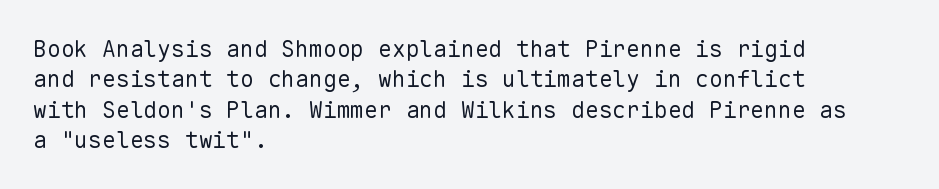
The space directly below the letters is spotless. Caption: standard tracking, unaltered. Vertically, the passage feels balanced, rows spaced as you'd expect. Does the lettering tilt? It doesn't — this is upright.
